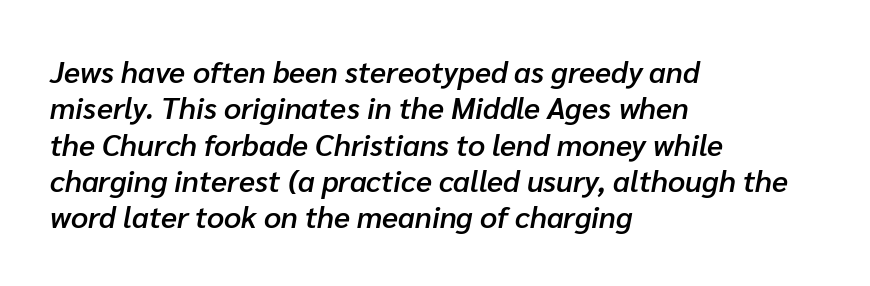
Q: Is the text bold? A: Semi-bold.
Q: Is the text italic (slanted)? A: Yes, it leans right by about 10 degrees.
Q: Is the text underlined? A: No.
Q: How is the paragraph aligned? A: Left-aligned.
Q: Is the spacing between letters normal or unusually wide? A: Normal.
Q: Width (condensed, normal, or wide)? A: Normal.
Q: Stroke contrast? A: Low.
Q: x-height? A: Medium.
Q: Monospaced? A: No.
